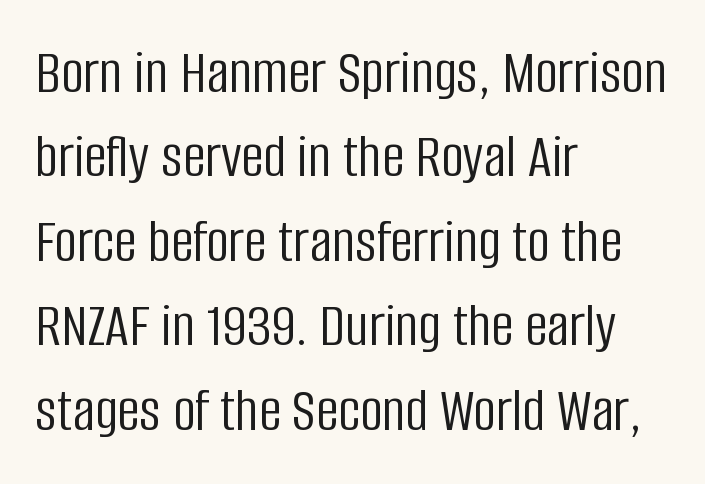
{"serif": "no", "italic": "no", "bold": "no", "weight": "light", "width": "condensed", "stroke_contrast": "low", "x_height": "large", "monospaced": "no", "underline": "no", "align": "left", "line_spacing": "normal", "line_spacing_ratio": 1.34, "letter_spacing": "normal", "letter_spacing_em": 0.0, "glyph_px": 63}
